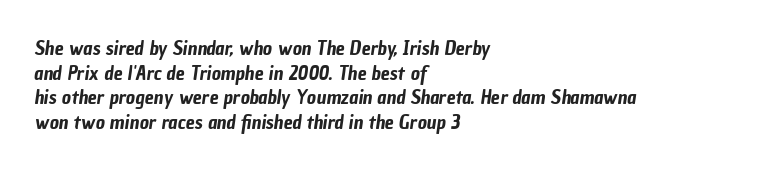
The specimen omits any rule beneath the text block's lines. The paragraph has a hard left edge and a soft right edge. The letters sit at their default tracking, neither squeezed nor spread.
